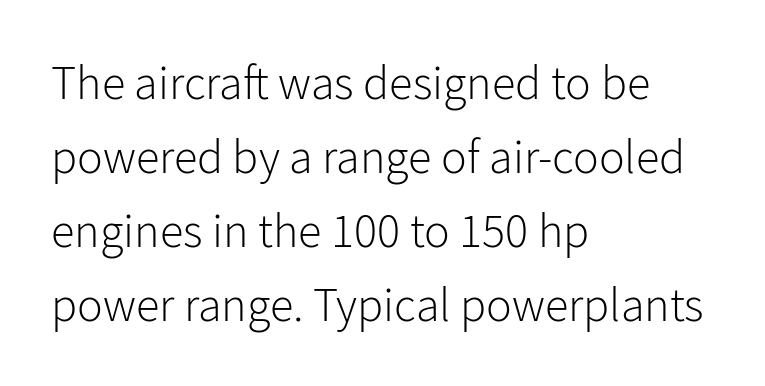
Reading down the column, the eye jumps a familiar distance to each next line. Are there feet on the stems? There aren't — it's a sans. In CSS terms this would be text-align: left. Think of a printed novel: that variable character pitch is what you see here. When letters stand straight like this, we call the style roman or upright.
